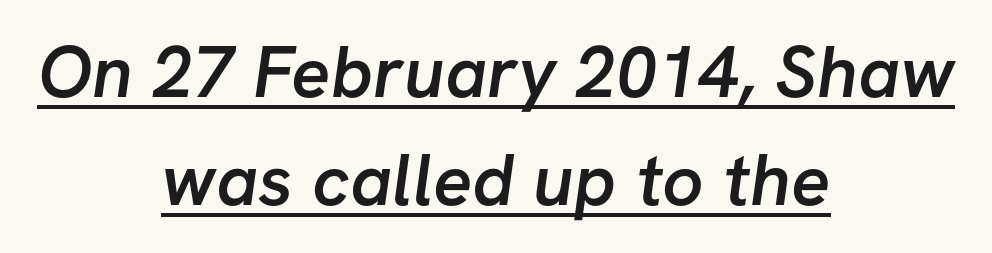
{"serif": "no", "bold": "semi", "weight": "semibold", "width": "normal", "stroke_contrast": "low", "x_height": "medium", "monospaced": "no", "underline": "yes", "align": "center", "line_spacing": "normal", "line_spacing_ratio": 1.48, "letter_spacing": "normal", "letter_spacing_em": 0.0, "glyph_px": 73}
